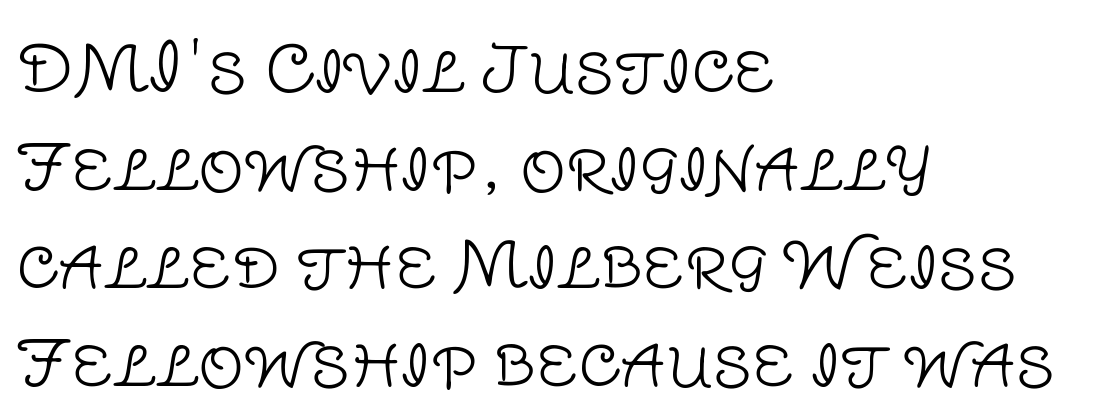
The image shows 64 px light sans-serif type; set left-aligned, normal line spacing (1.53x), normal letter spacing, not underlined; low stroke contrast and a large x-height.
